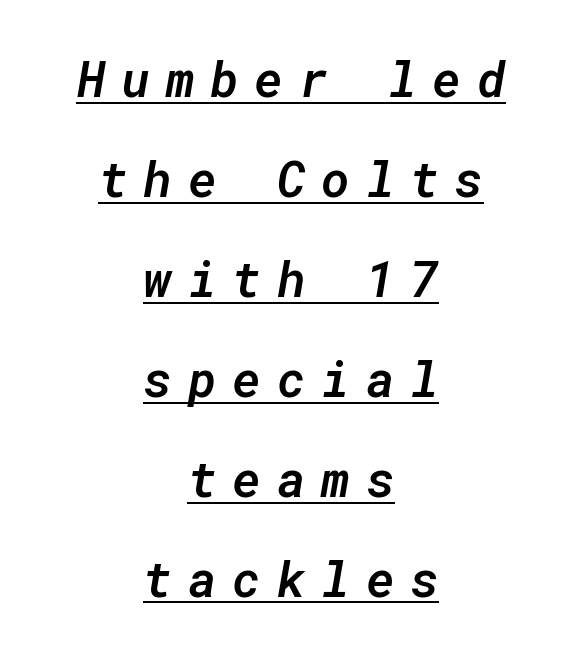
This rendering uses center alignment, leaving both contours irregular but symmetric. Has an underline been added? It has. Tall strokes in this sample are angled rather than plumb. Stroke thickness is moderately raised; the sample reads as semibold. Substantial extra tracking has been applied to these lines.
